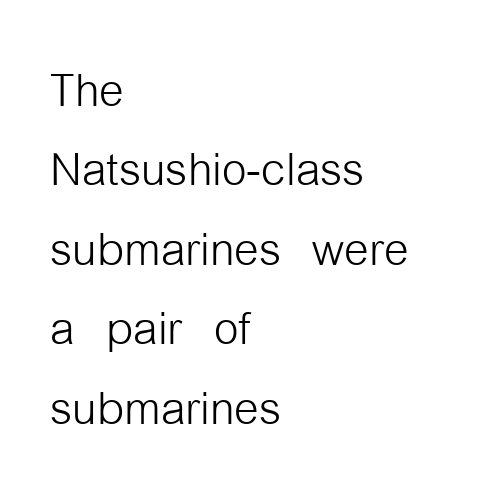
Is this a fixed-width face? No — the glyphs have proportional, varying widths. This sample is left-justified, so line endings fall wherever the words run out. The string is rendered with underlining switched off. Reading down the column, the eye jumps a familiar distance to each next line. Designer's note — italics off, roman on.
